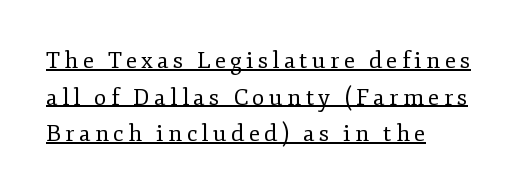
Q: Is the text bold? A: No.
Q: Is the text italic (slanted)? A: No, it is upright.
Q: Is the text underlined? A: Yes.
Q: How is the paragraph aligned? A: Left-aligned.
Q: Is the spacing between lines tight, normal or loose? A: Normal.
